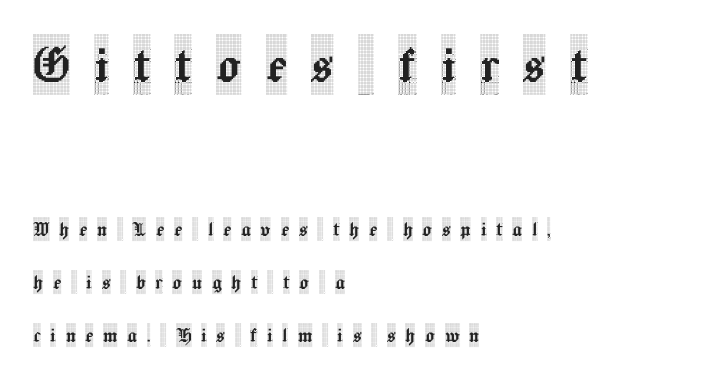
The glyphs are unaccompanied by any horizontal stroke below them. Nope, not italic — everything's standing straight. Size contrast runs from large at the top to small at the bottom. All the whitespace from short lines collects on the right. Note the varied advance widths — an 'i' is clearly narrower than an 'm'.
